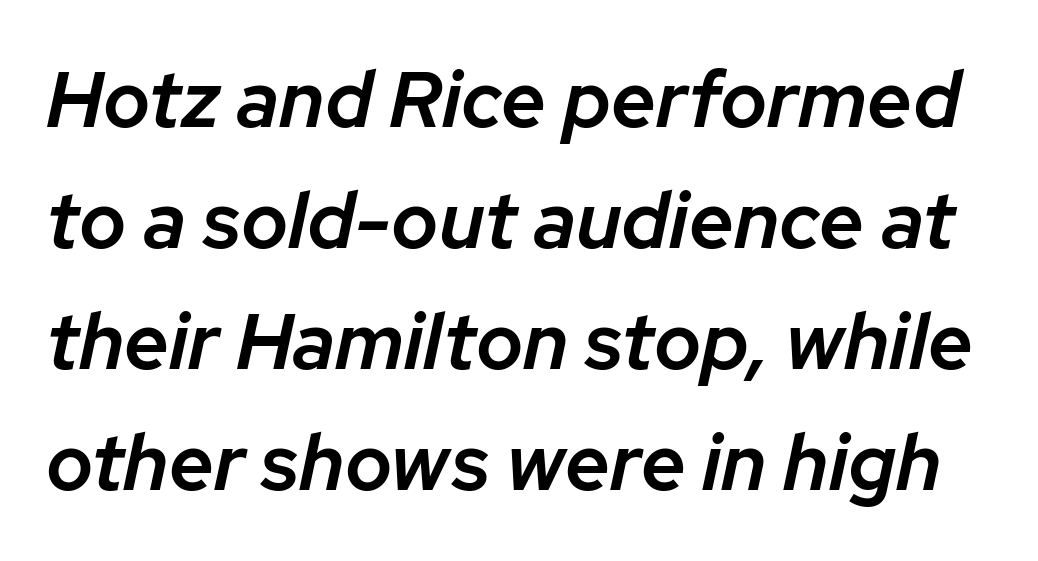
Notice the strokes are somewhat thickened but not fully heavy: this is a semibold. These lines are rendered in a variable-pitch font. The foot of each line stays bare and open. This sample keeps an unexceptional amount of space between lines. Is the letter spacing exaggerated? No — it looks like the ordinary default.
